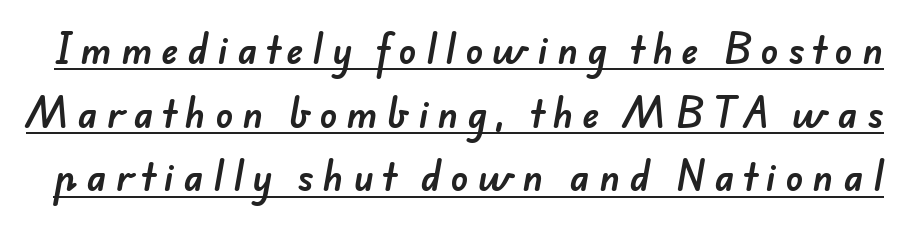
Q: Is the typeface a serif or a sans-serif typeface? A: Sans-serif.
Q: Is the text underlined? A: Yes.
Q: Is the spacing between letters normal or unusually wide? A: Unusually wide.
Q: Width (condensed, normal, or wide)? A: Normal.
Q: Stroke contrast? A: Low.
Q: x-height? A: Small.
Q: Monospaced? A: No.
